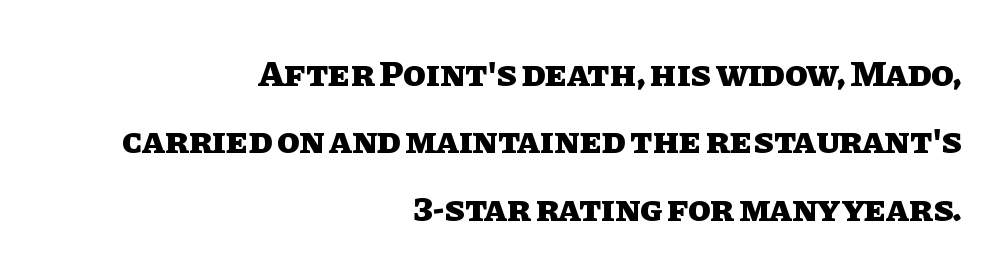
Q: Is the text bold? A: Yes.
Q: Is the text italic (slanted)? A: No, it is upright.
Q: Is the text underlined? A: No.
Q: How is the paragraph aligned? A: Right-aligned.
Q: Is the spacing between letters normal or unusually wide? A: Normal.
Q: Width (condensed, normal, or wide)? A: Normal.
Q: Stroke contrast? A: Low.
Q: x-height? A: Large.
Q: Monospaced? A: No.
